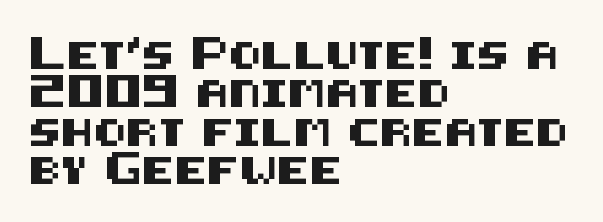
Compared with typical paragraphs, the rows here are spaced about the same. Posture: straight, roman, zero tilt. Inter-character spacing is left at the font's built-in metrics. The space beneath each line is pristine and unruled. The compositor pushed each line to the left boundary.
